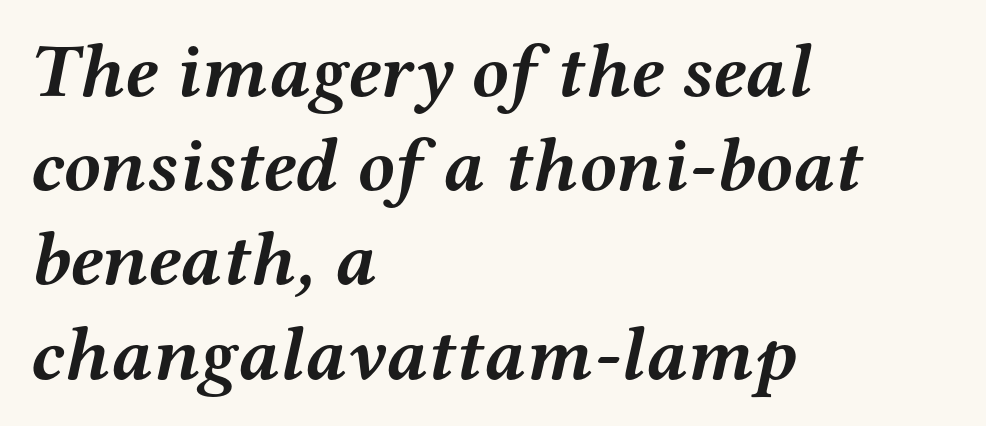
Q: Is the text bold? A: Yes.
Q: Is the text italic (slanted)? A: Yes, it leans right by about 12 degrees.
Q: Is the typeface a serif or a sans-serif typeface? A: Serif.
Q: Is the text underlined? A: No.
Q: How is the paragraph aligned? A: Left-aligned.
Q: Is the spacing between letters normal or unusually wide? A: Normal.
Q: Width (condensed, normal, or wide)? A: Wide.
Q: Stroke contrast? A: Medium.
Q: x-height? A: Medium.
Q: Monospaced? A: No.
